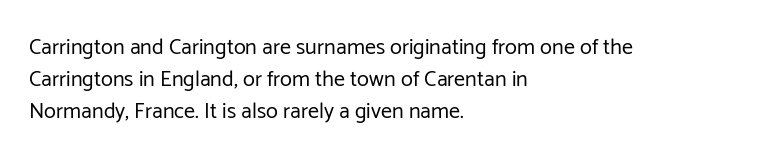
This sample uses an upright cut, with every glyph sitting square on the baseline. Check the space under the baseline: it is left empty. These lines are set flush left with a ragged right edge. Weight: not bold — regular or lighter.
